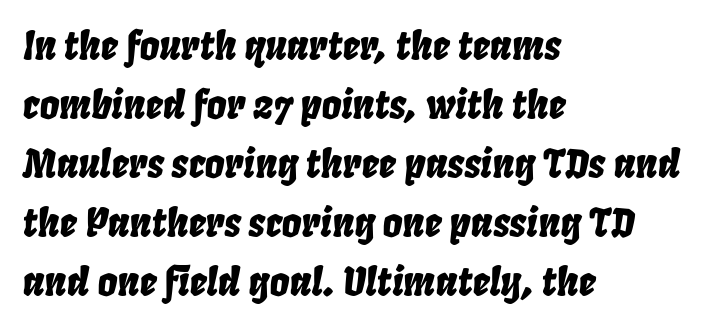
Line spacing here is normal. These lines are set flush left with a ragged right edge. Plain, unruled lines of type. There is no visible air inserted between adjacent glyphs.
